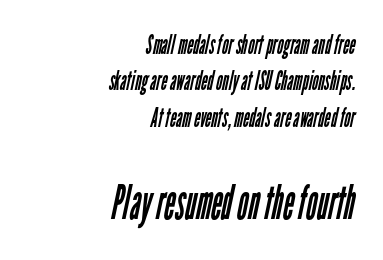
Bare-footed words on every line. The rendering uses natural spacing where letterforms have individual widths. Students, observe: this is what conventionally led text looks like. These lines are set flush right with a ragged left edge. The rendering enlarges the type as you move from the upper chunk to the lower. Vertical stems look standard width or narrower in stroke.
